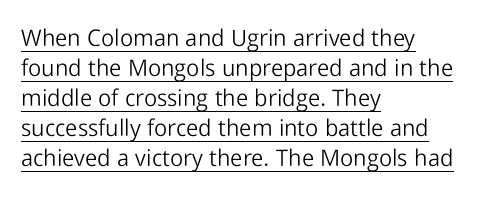
Q: Is the text bold? A: No.
Q: Is the text italic (slanted)? A: No, it is upright.
Q: Is the text underlined? A: Yes.
Q: How is the paragraph aligned? A: Left-aligned.
Q: Is the spacing between letters normal or unusually wide? A: Normal.
Q: Is the spacing between lines tight, normal or loose? A: Normal.
